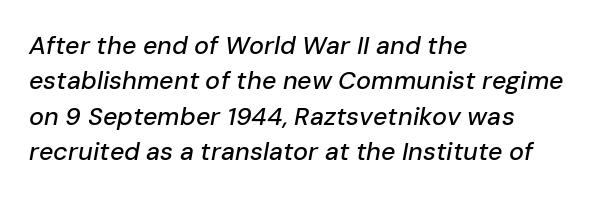
The lines in this sample share a left origin and differ only in where they stop. Spacing between characters is what you'd get straight out of the box. Is the type slanted? Yes — the strokes lean at a clear angle. A typesetter would call this leading conventional body-copy spacing.
